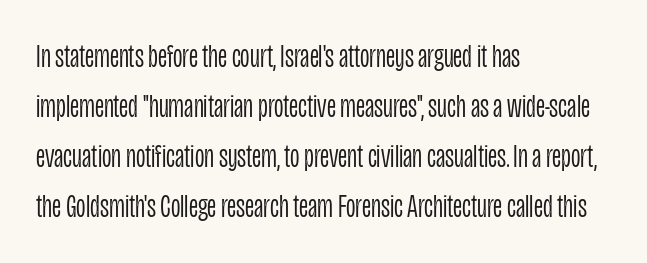
Inter-character spacing is left at the font's built-in metrics. The strokes carry an ordinary text weight at most. Underlining? Definitely not there. Interline gaps are of average width in this sample.
